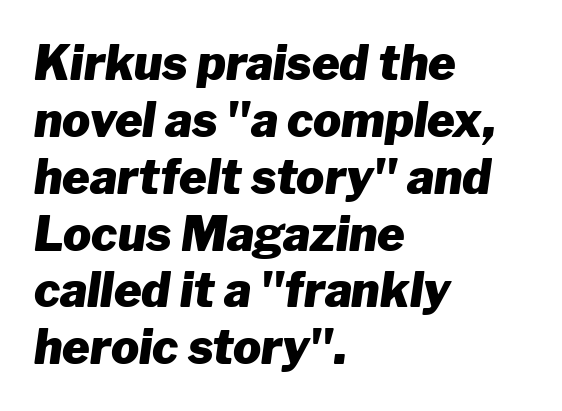
The gaps between neighbouring characters are ordinary and unremarkable. Teacher's note: observe the even left margin — that is flush-left alignment. Beneath every word, the page is bare. The typesetting leans heavy: a genuine bold. These lines are rendered in a variable-pitch font.
